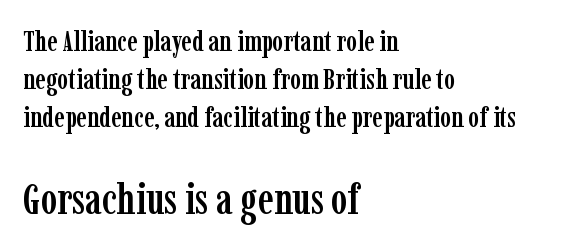
The specimen omits any rule beneath the text block's lines. In this sample the second text group is rendered at the bigger scale. Nobody touched the tracking dial on this one. One glance says typical: line gaps are just what's usual. Each letter keeps its own natural width here, so spacing adapts to shape. Upright lettering throughout.
